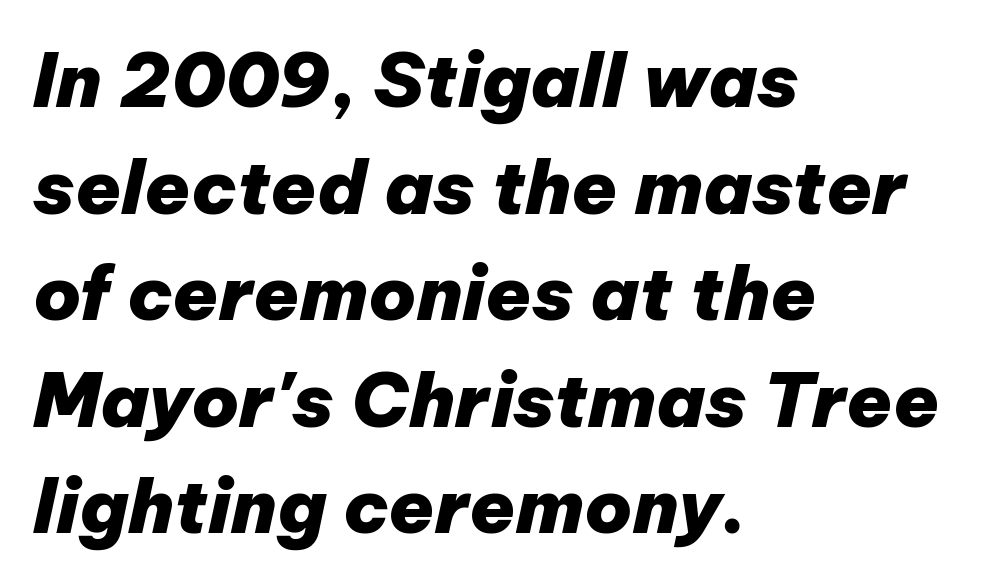
A typesetter would call this proportional, since set widths differ per character. Leading matches the norm, producing a regular column. This sample uses an oblique cut, with every glyph tilted off the vertical. The baseline area is clear. Tracking here is standard; glyphs follow each other at the usual distance.
